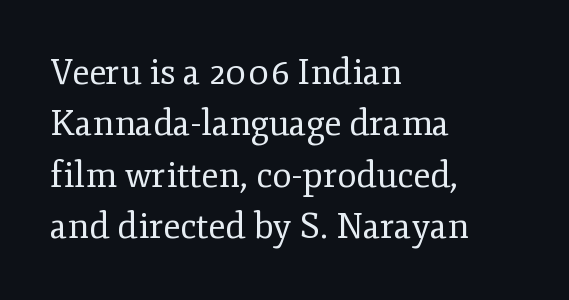
Tall strokes in this sample are plumb rather than angled. The typeface has the unassuming heft of standard copy or less. The rag falls on the right side of this text block. Note: serifs present on the glyphs.
